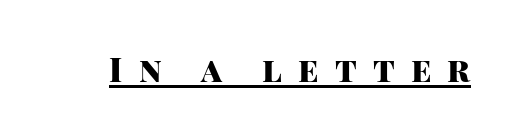
{"serif": "no", "italic": "no", "bold": "yes", "weight": "heavy", "width": "normal", "stroke_contrast": "high", "x_height": "large", "monospaced": "no", "underline": "yes", "letter_spacing": "wide", "letter_spacing_em": 0.49, "glyph_px": 33}
